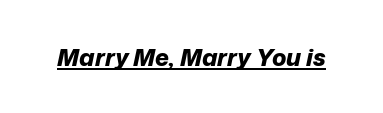
Q: Is the text bold? A: Yes.
Q: Is the text italic (slanted)? A: Yes, it leans right by about 12 degrees.
Q: Is the text underlined? A: Yes.
Q: Is the spacing between letters normal or unusually wide? A: Normal.
